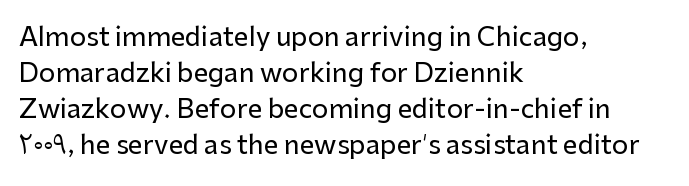
Q: Is the text italic (slanted)? A: No, it is upright.
Q: Is the text underlined? A: No.
Q: How is the paragraph aligned? A: Left-aligned.
Q: Is the spacing between letters normal or unusually wide? A: Normal.
Q: Is the spacing between lines tight, normal or loose? A: Normal.
